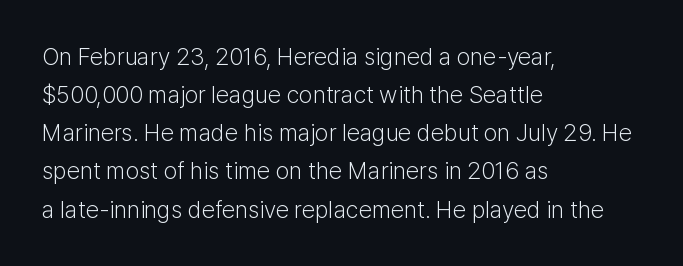
Is there much room between lines? A standard amount, neither cramped nor airy. A roman cut, with each character standing at attention. How are the letters spaced? Ordinarily, with no added tracking. This rendering features lettering with no underline. The paragraph shown leans on its left margin. The weight tops out at a normal text grade.
